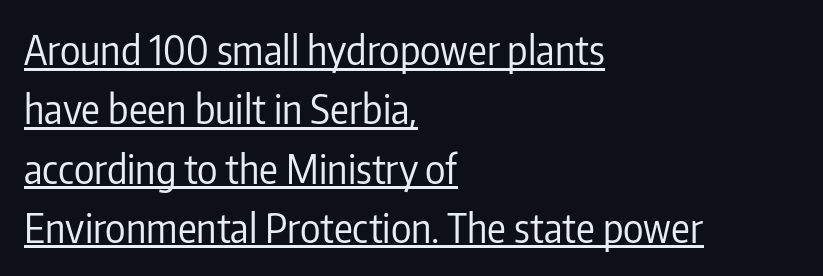
Q: Is the text bold? A: No.
Q: Is the text italic (slanted)? A: No, it is upright.
Q: Is the typeface a serif or a sans-serif typeface? A: Sans-serif.
Q: Is the text underlined? A: Yes.
Q: How is the paragraph aligned? A: Left-aligned.
Q: Is the spacing between letters normal or unusually wide? A: Normal.
Q: Is the spacing between lines tight, normal or loose? A: Normal.
Q: Width (condensed, normal, or wide)? A: Condensed.
Q: Stroke contrast? A: Low.
Q: x-height? A: Medium.
Q: Monospaced? A: No.
